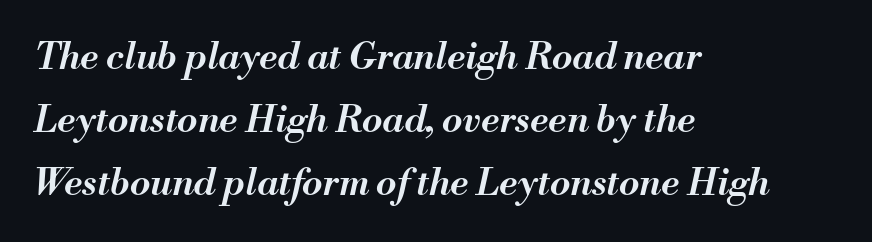
Q: Is the text bold? A: Semi-bold.
Q: Is the text italic (slanted)? A: Yes, it leans right by about 13 degrees.
Q: Is the text underlined? A: No.
Q: How is the paragraph aligned? A: Left-aligned.
Q: Is the spacing between letters normal or unusually wide? A: Normal.
Q: Is the spacing between lines tight, normal or loose? A: Normal.
Q: Width (condensed, normal, or wide)? A: Normal.
Q: Stroke contrast? A: Medium.
Q: x-height? A: Small.
Q: Monospaced? A: No.
